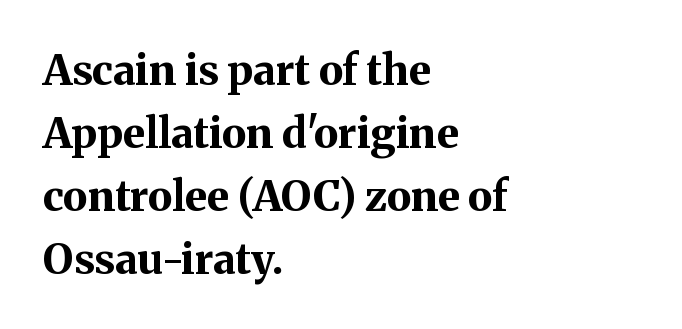
{"serif": "yes", "italic": "no", "bold": "yes", "weight": "bold", "width": "normal", "stroke_contrast": "medium", "x_height": "medium", "monospaced": "no", "underline": "no", "align": "left", "line_spacing": "normal", "line_spacing_ratio": 1.5, "letter_spacing": "normal", "letter_spacing_em": 0.0, "glyph_px": 42}
